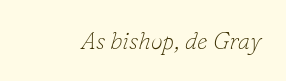
Look at the tracking — it's just the regular setting, nothing added. Quick note: italic. Words float on clear page, feet unadorned. On a weight scale, this lands at 450 or below.
